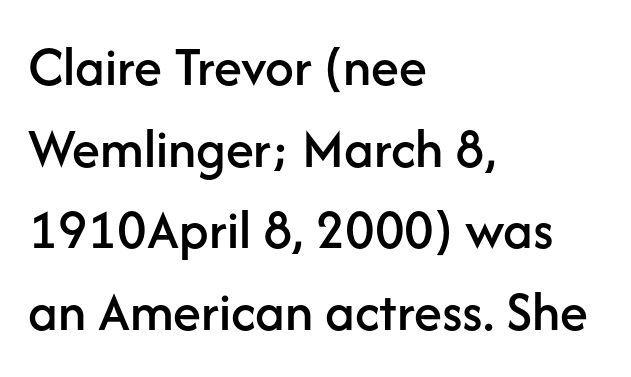
All the whitespace from short lines collects on the right. Check the space under the baseline: it is left empty. These lines were composed using upright roman letters. A typesetter would call this proportional, since set widths differ per character. Normally led — the rows are evenly, conventionally spaced.
